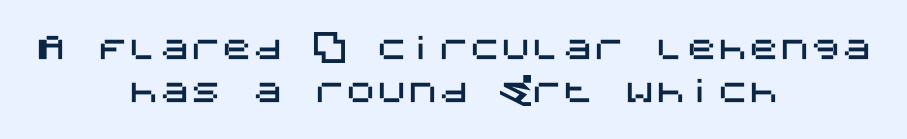
Q: Is the text italic (slanted)? A: No, it is upright.
Q: Is the typeface a serif or a sans-serif typeface? A: Sans-serif.
Q: Is the text underlined? A: No.
Q: How is the paragraph aligned? A: Centered.
Q: Is the spacing between letters normal or unusually wide? A: Normal.
Q: Is the spacing between lines tight, normal or loose? A: Normal.
Q: Width (condensed, normal, or wide)? A: Normal.
Q: Stroke contrast? A: Medium.
Q: x-height? A: Large.
